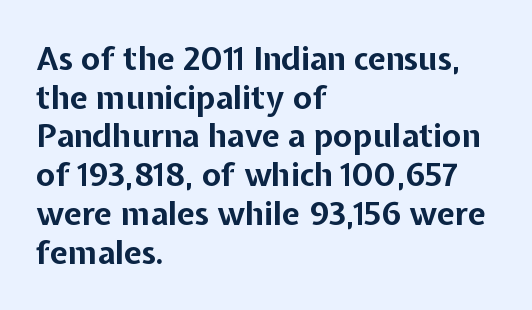
{"serif": "no", "italic": "no", "bold": "yes", "weight": "bold", "width": "normal", "stroke_contrast": "low", "x_height": "medium", "monospaced": "no", "underline": "no", "align": "left", "line_spacing_ratio": 1.21, "letter_spacing": "normal", "letter_spacing_em": 0.0, "glyph_px": 32}
